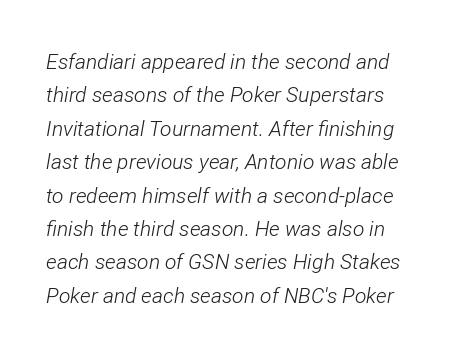
Leading matches the norm, producing a regular column. Does extra space separate the letters? No, they use regular spacing. Slant detected: the letters are inclined. Words float on clear page, feet unadorned. Stem width sits at or under what a default text font uses.
